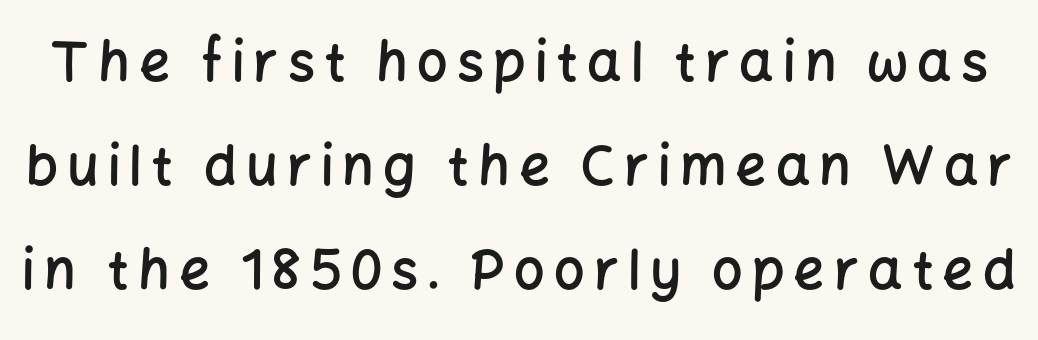
{"serif": "no", "italic": "no", "bold": "semi", "weight": "semibold", "width": "normal", "stroke_contrast": "low", "x_height": "medium", "monospaced": "no", "underline": "no", "line_spacing": "loose", "line_spacing_ratio": 1.93, "glyph_px": 54}
